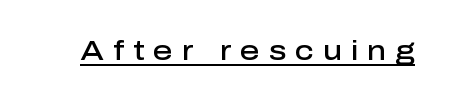
The image shows 27 px text type, upright; set unusually wide letter spacing (+0.33 em), underlined.
